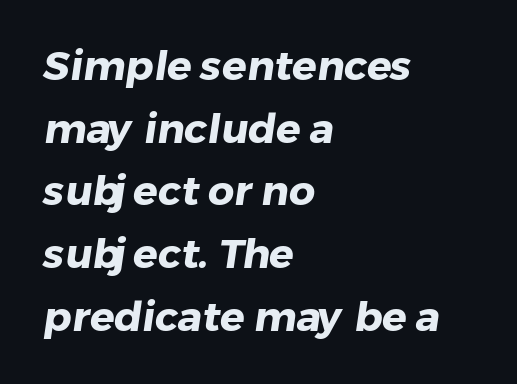
{"serif": "no", "bold": "yes", "weight": "heavy", "width": "normal", "stroke_contrast": "low", "x_height": "medium", "monospaced": "no", "underline": "no", "align": "left", "line_spacing": "normal", "line_spacing_ratio": 1.53, "letter_spacing": "normal", "letter_spacing_em": 0.0, "glyph_px": 41}
